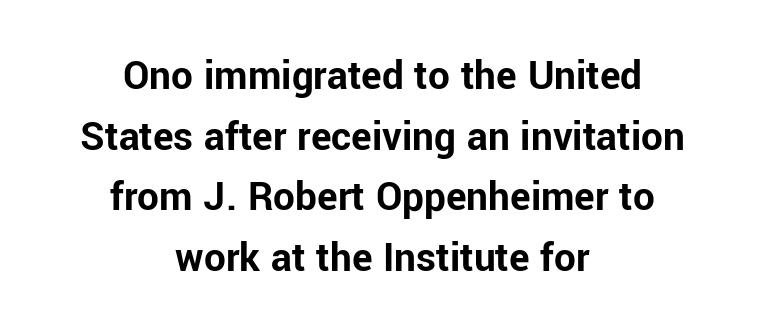
Q: Is the text bold? A: Yes.
Q: Is the text italic (slanted)? A: No, it is upright.
Q: Is the typeface a serif or a sans-serif typeface? A: Sans-serif.
Q: Is the text underlined? A: No.
Q: How is the paragraph aligned? A: Centered.
Q: Is the spacing between letters normal or unusually wide? A: Normal.
Q: Is the spacing between lines tight, normal or loose? A: Normal.
Q: Width (condensed, normal, or wide)? A: Normal.
Q: Stroke contrast? A: Low.
Q: x-height? A: Medium.
Q: Monospaced? A: No.
